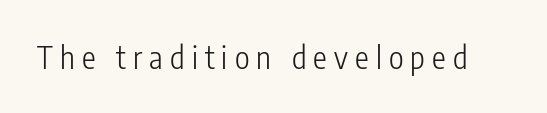
The image shows 31 px light, condensed sans-serif type, upright; set unusually wide letter spacing (+0.23 em), not underlined; low stroke contrast and a medium x-height.
